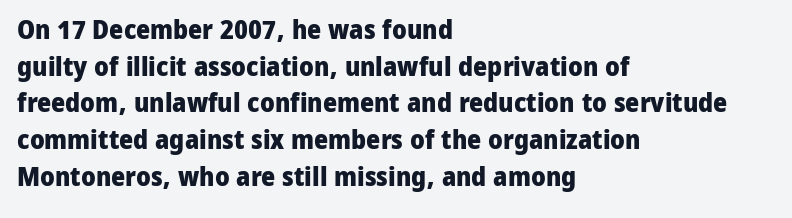
Q: Is the text bold? A: Yes.
Q: Is the text italic (slanted)? A: No, it is upright.
Q: Is the text underlined? A: No.
Q: How is the paragraph aligned? A: Left-aligned.
Q: Is the spacing between letters normal or unusually wide? A: Normal.
Q: Is the spacing between lines tight, normal or loose? A: Normal.
